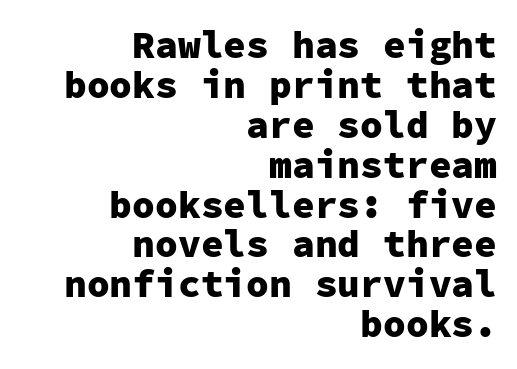
{"serif": "no", "italic": "no", "bold": "yes", "weight": "heavy", "width": "normal", "stroke_contrast": "low", "x_height": "medium", "monospaced": "yes", "underline": "no", "align": "right", "line_spacing": "tight", "line_spacing_ratio": 1.05, "letter_spacing": "normal", "letter_spacing_em": 0.0, "glyph_px": 38}
